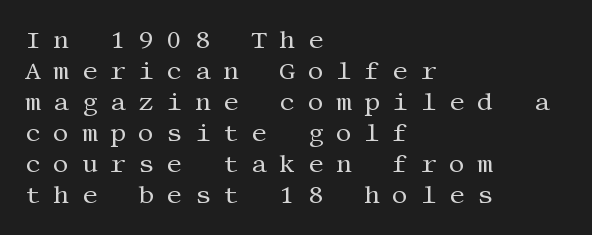
Q: Is the text bold? A: No.
Q: Is the text italic (slanted)? A: No, it is upright.
Q: Is the text underlined? A: No.
Q: How is the paragraph aligned? A: Left-aligned.
Q: Is the spacing between letters normal or unusually wide? A: Unusually wide.
